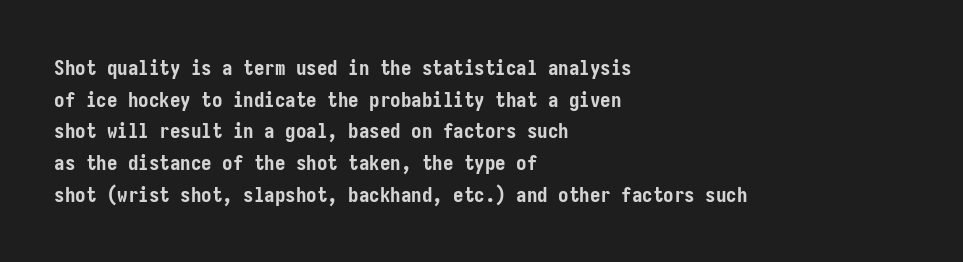
This is roman type, the default non-slanted kind. Observe the ordinary spacing: letters are neighbours, not strangers. The space between consecutive lines is moderate. Leftover space on each line is placed entirely after the last word. The string is rendered with underlining switched off. What weight is shown? A full bold with thick strokes.
